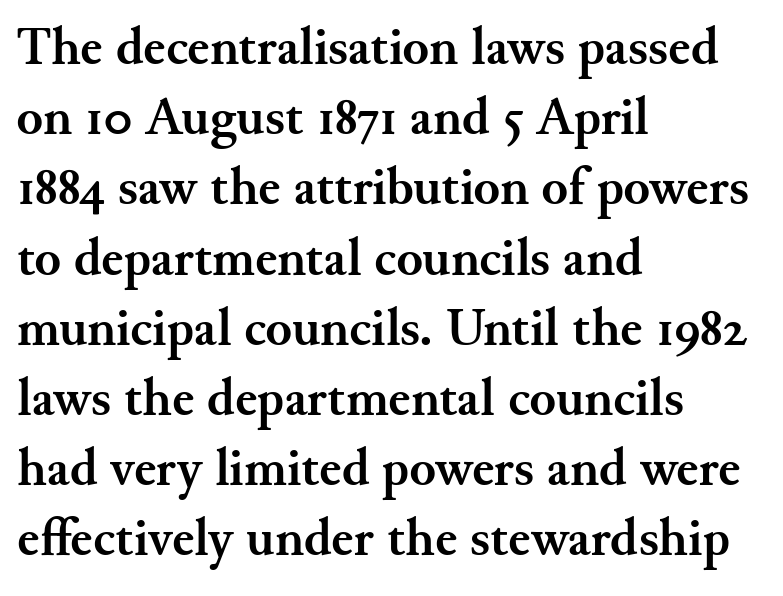
The image shows 54 px semibold serif type, upright; set left-aligned, normal line spacing (1.3x), normal letter spacing, not underlined; medium stroke contrast and a small x-height.
